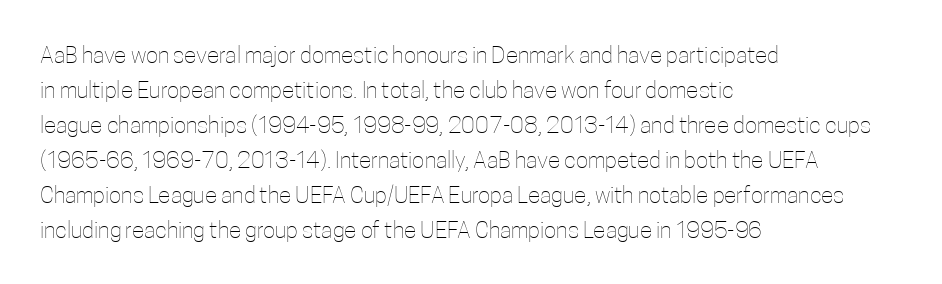
The image shows 23 px text type, upright; set left-aligned, normal line spacing (1.52x), normal letter spacing, not underlined.
